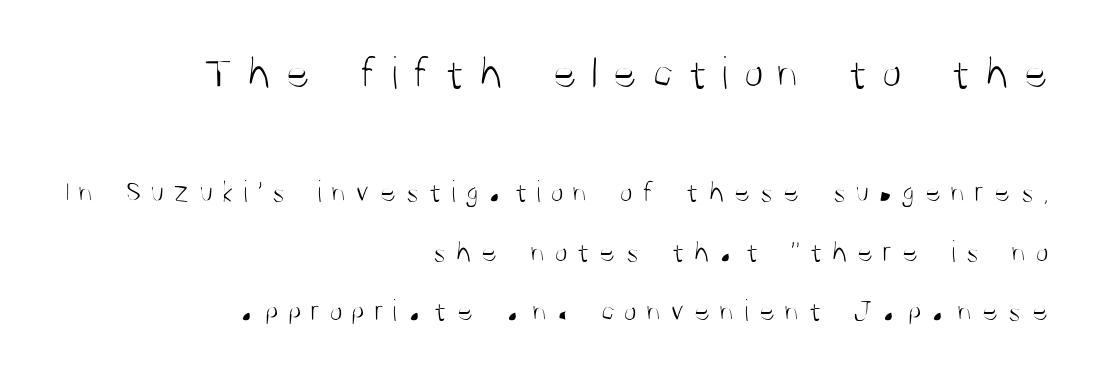
Q: Is the text bold? A: No.
Q: Is the text italic (slanted)? A: No, it is upright.
Q: Is the typeface a serif or a sans-serif typeface? A: Sans-serif.
Q: Is the text underlined? A: No.
Q: How is the paragraph aligned? A: Right-aligned.
Q: Is the spacing between letters normal or unusually wide? A: Unusually wide.
Q: Is the spacing between lines tight, normal or loose? A: Loose.
Q: Which block of text is set in a larger size, the first (top) or the second (bottom)? A: The first (top) one.
Q: Width (condensed, normal, or wide)? A: Condensed.
Q: Stroke contrast? A: Medium.
Q: x-height? A: Large.
Q: Monospaced? A: No.
